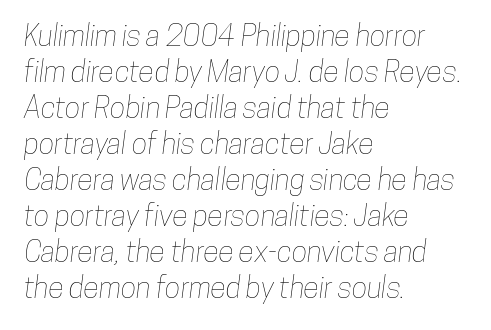
The image shows 29 px condensed type; set left-aligned, line spacing 1.24x, normal letter spacing, not underlined; low stroke contrast and a medium x-height.
